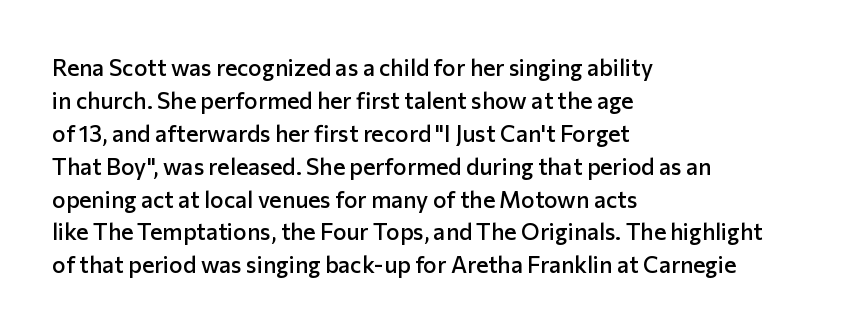
The space beneath each line is pristine and unruled. This rendering leaves character spacing at its baseline value. Designer's note — italics off, roman on. Leftover space on each line is placed entirely after the last word.
